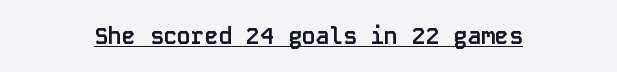
Q: Is the text bold? A: Yes.
Q: Is the text italic (slanted)? A: No, it is upright.
Q: Is the text underlined? A: Yes.
Q: How is the paragraph aligned? A: Centered.
Q: Is the spacing between letters normal or unusually wide? A: Normal.
